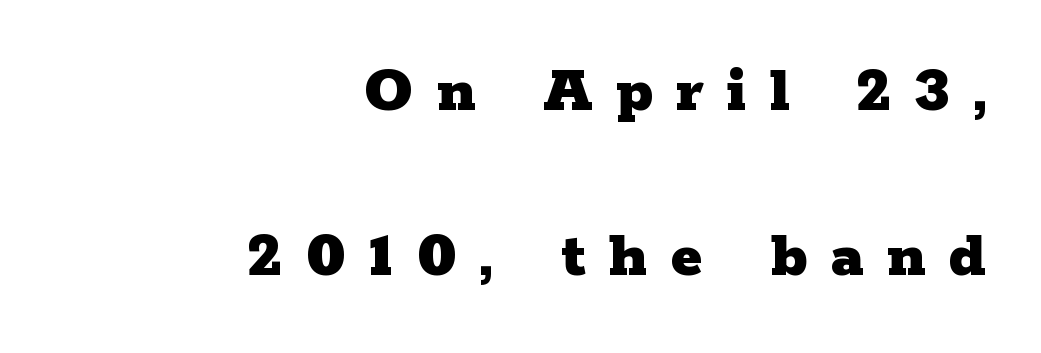
The image shows 67 px heavy, wide serif type, upright; set right-aligned, loose line spacing (2.47x), unusually wide letter spacing (+0.35 em), not underlined; low stroke contrast and a medium x-height.
